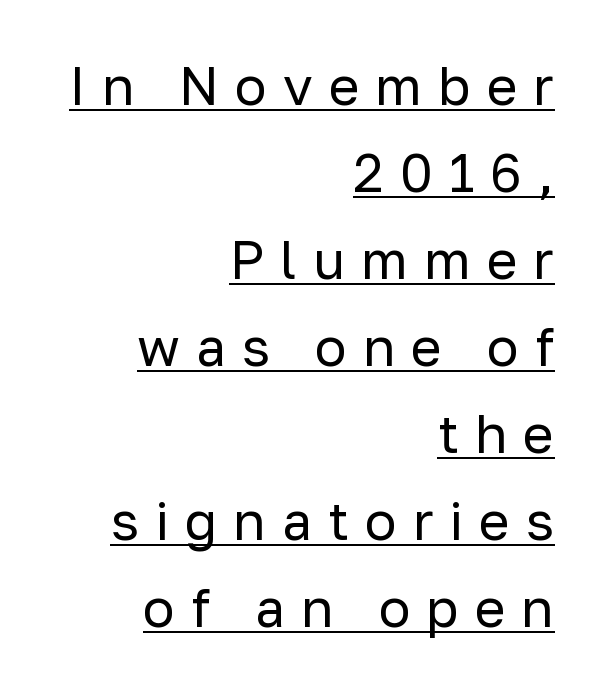
The image shows 53 px regular-weight sans-serif type, upright; set right-aligned, normal line spacing (1.64x), unusually wide letter spacing (+0.3 em), underlined; low stroke contrast and a medium x-height.
